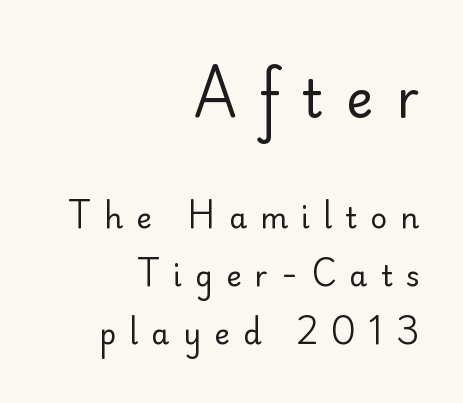
The image shows 51 px regular-weight sans-serif type, upright; set right-aligned, loose line spacing (1.99x), unusually wide letter spacing (+0.46 em), not underlined; the first (top) block is 1.76x larger; low stroke contrast and a small x-height.
